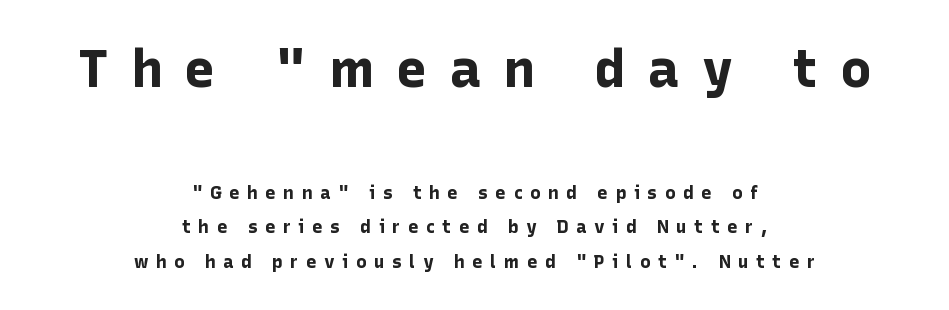
Short note: letters widely spaced. A centered setting, common on invitations and titles, is used for this passage. What's the leading like? Stretched, with rows far apart. The letters stand straight up with perfectly vertical stems. A typesetter would call this proportional, since set widths differ per character.
